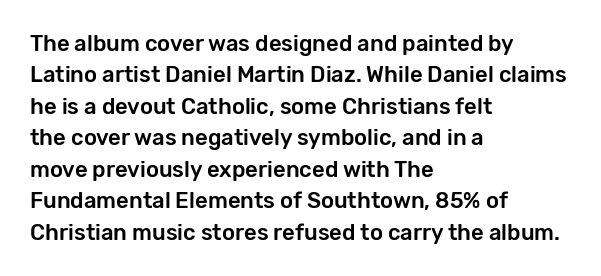
Q: Is the text italic (slanted)? A: No, it is upright.
Q: Is the text underlined? A: No.
Q: How is the paragraph aligned? A: Left-aligned.
Q: Is the spacing between letters normal or unusually wide? A: Normal.
Q: Is the spacing between lines tight, normal or loose? A: Normal.
